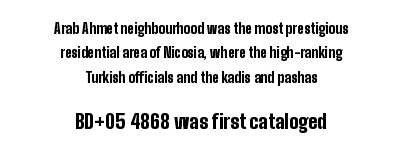
The image shows 20 px bold type, upright; set centered, line spacing 1.75x, normal letter spacing, not underlined; the second (bottom) block is 1.43x larger.
